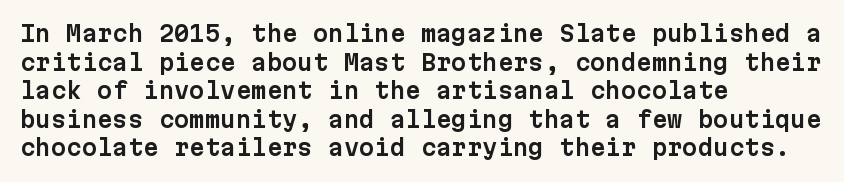
{"italic": "no", "underline": "no", "align": "left", "line_spacing": "normal", "line_spacing_ratio": 1.3, "letter_spacing": "normal", "letter_spacing_em": 0.0, "glyph_px": 22}
